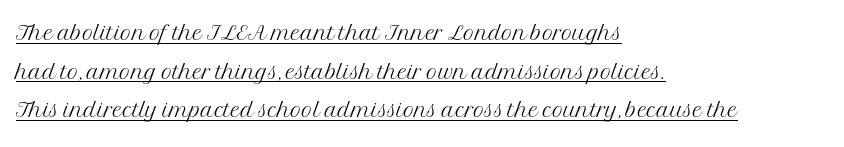
{"serif": "yes", "bold": "no", "weight": "light", "width": "normal", "stroke_contrast": "medium", "x_height": "medium", "monospaced": "no", "underline": "yes", "align": "left", "line_spacing": "normal", "line_spacing_ratio": 1.29, "letter_spacing": "normal", "letter_spacing_em": 0.0, "glyph_px": 30}
